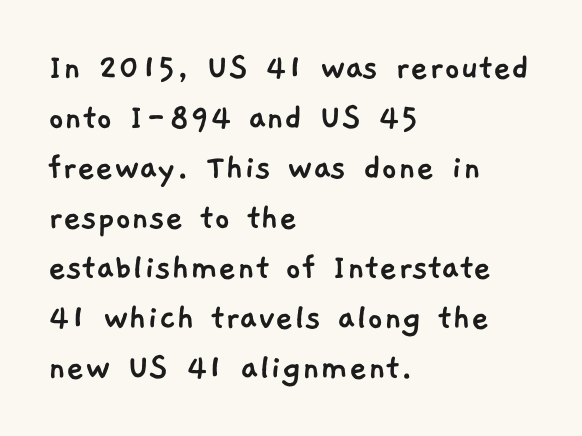
Do the characters align in a grid? No, the font is proportional. How are the letters spaced? Ordinarily, with no added tracking. If you drew a ruler down the left edge, every line would touch it. Anything drawn beneath the words? Only blank space. A typesetter would call this leading conventional body-copy spacing. Letterform terminals end flat and unadorned throughout the passage.
